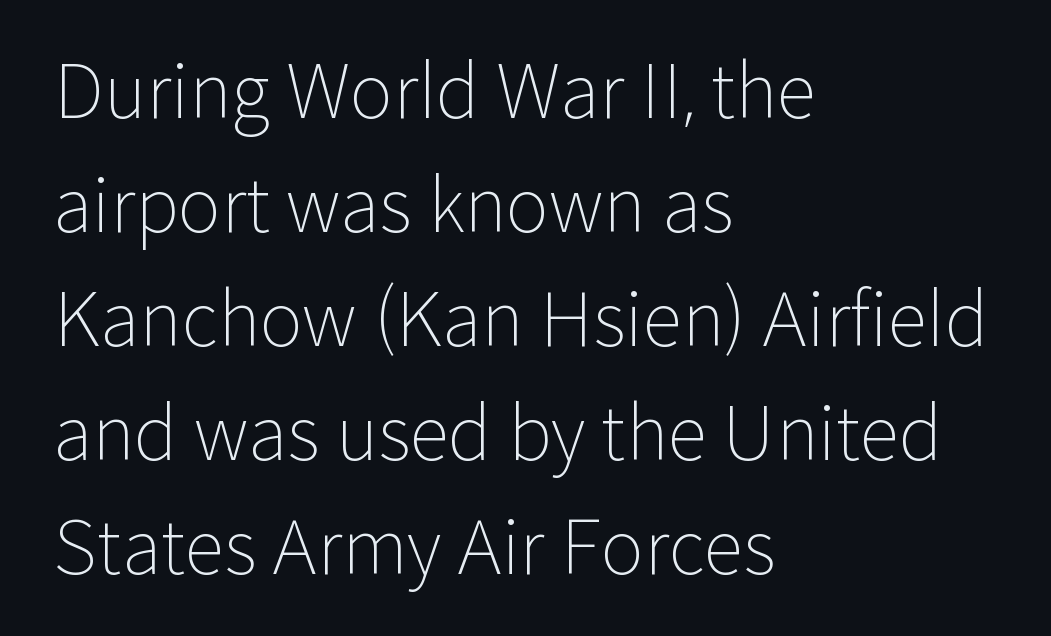
Q: Is the text bold? A: No.
Q: Is the text italic (slanted)? A: No, it is upright.
Q: Is the typeface a serif or a sans-serif typeface? A: Sans-serif.
Q: Is the text underlined? A: No.
Q: How is the paragraph aligned? A: Left-aligned.
Q: Is the spacing between letters normal or unusually wide? A: Normal.
Q: Is the spacing between lines tight, normal or loose? A: Normal.
Q: Width (condensed, normal, or wide)? A: Normal.
Q: Stroke contrast? A: Low.
Q: x-height? A: Medium.
Q: Monospaced? A: No.
